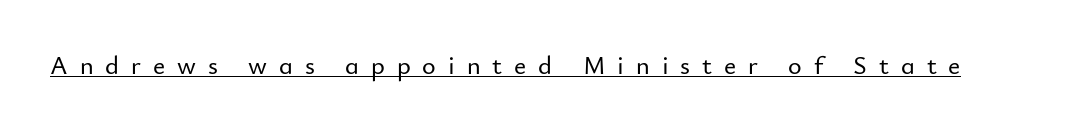
Q: Is the text italic (slanted)? A: No, it is upright.
Q: Is the text underlined? A: Yes.
Q: Is the spacing between letters normal or unusually wide? A: Unusually wide.
